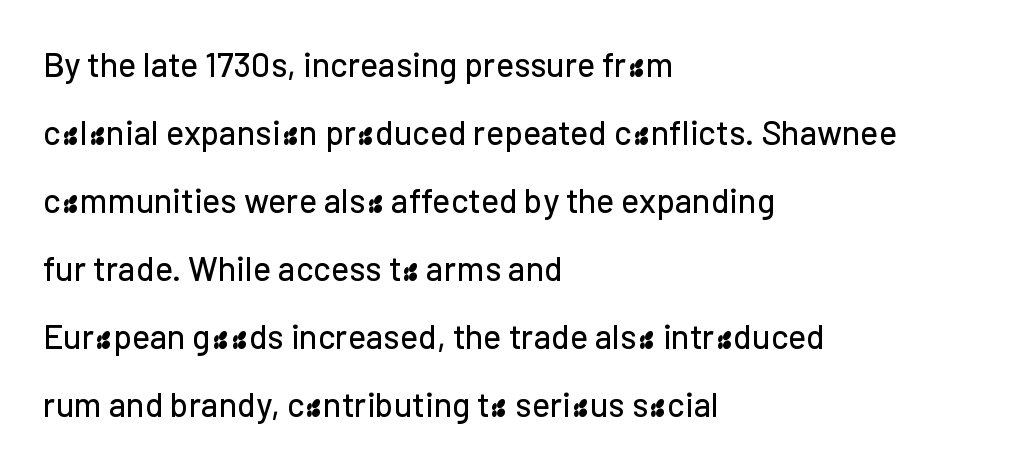
Q: Is the text italic (slanted)? A: No, it is upright.
Q: Is the typeface a serif or a sans-serif typeface? A: Sans-serif.
Q: Is the text underlined? A: No.
Q: How is the paragraph aligned? A: Left-aligned.
Q: Is the spacing between letters normal or unusually wide? A: Normal.
Q: Is the spacing between lines tight, normal or loose? A: Loose.
Q: Width (condensed, normal, or wide)? A: Normal.
Q: Stroke contrast? A: Low.
Q: x-height? A: Medium.
Q: Monospaced? A: No.
